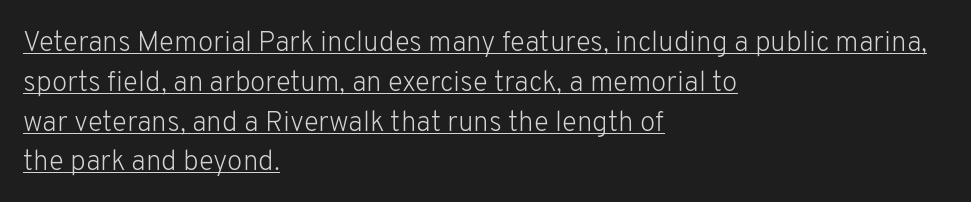
The image shows 28 px light sans-serif type, upright; set left-aligned, normal line spacing (1.42x), normal letter spacing, underlined; low stroke contrast and a medium x-height.
